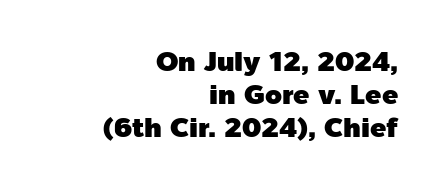
The image shows 27 px text type, upright; set right-aligned, line spacing 1.23x, normal letter spacing, not underlined.
